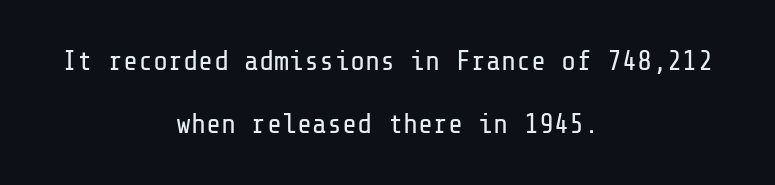
{"serif": "no", "italic": "no", "bold": "no", "weight": "regular", "width": "normal", "stroke_contrast": "low", "x_height": "medium", "underline": "no", "align": "center", "line_spacing": "loose", "line_spacing_ratio": 2.25, "letter_spacing": "normal", "letter_spacing_em": 0.0, "glyph_px": 28}
